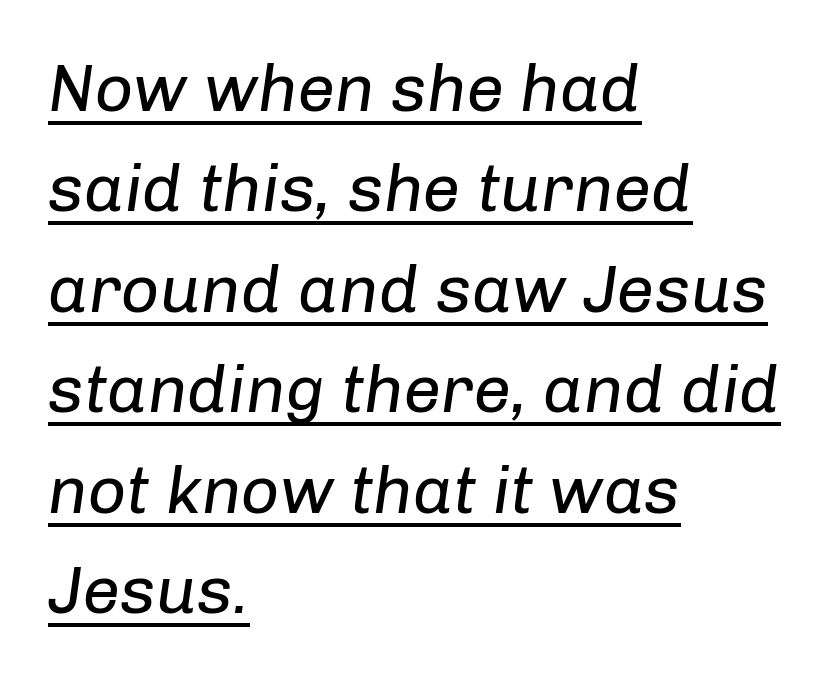
Line spacing here is normal. Quick note: underline on. This sample uses an oblique cut, with every glyph tilted off the vertical. Looks like regular typesetting: each glyph gets only the width it needs.
